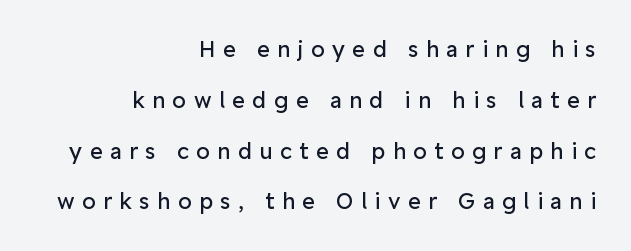
Summary of vertical rhythm: relaxed, with wide interline spacing. The lines are quadded right. Weight class: somewhere from thin through regular. The space directly below the letters is spotless. What stands out about the letter spacing? Its width — letters are far apart.
